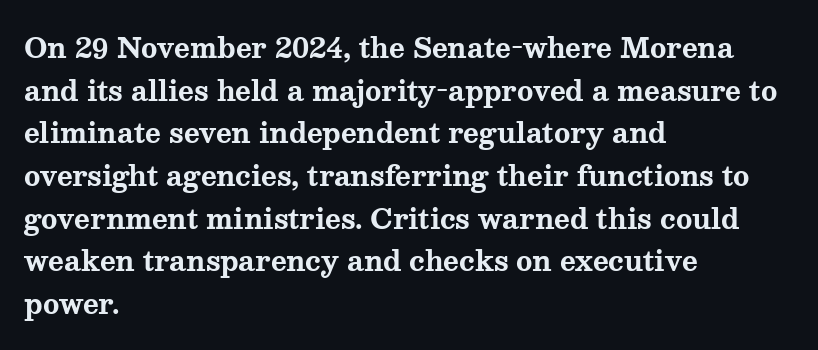
Q: Is the text bold? A: Yes.
Q: Is the text italic (slanted)? A: No, it is upright.
Q: Is the text underlined? A: No.
Q: How is the paragraph aligned? A: Left-aligned.
Q: Is the spacing between letters normal or unusually wide? A: Normal.
Q: Is the spacing between lines tight, normal or loose? A: Normal.
